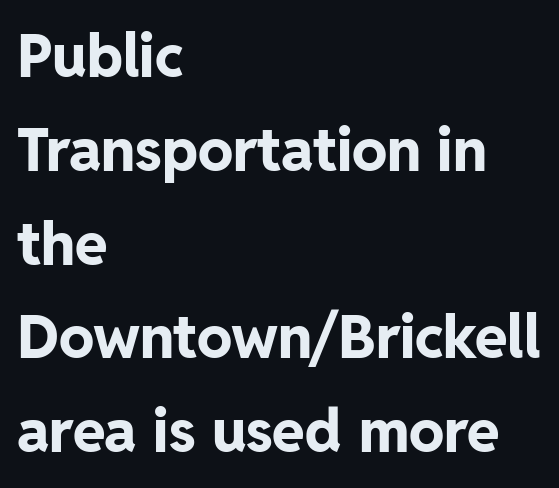
The image shows 59 px bold sans-serif type, upright; set left-aligned, normal line spacing (1.59x), normal letter spacing, not underlined; low stroke contrast and a medium x-height.
